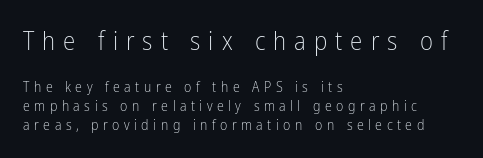
{"italic": "no", "bold": "no", "underline": "no", "align": "left", "line_spacing": "normal", "line_spacing_ratio": 1.35, "letter_spacing": "wide", "letter_spacing_em": 0.32, "larger_block": "first", "size_ratio": 1.79, "glyph_px": 25}
